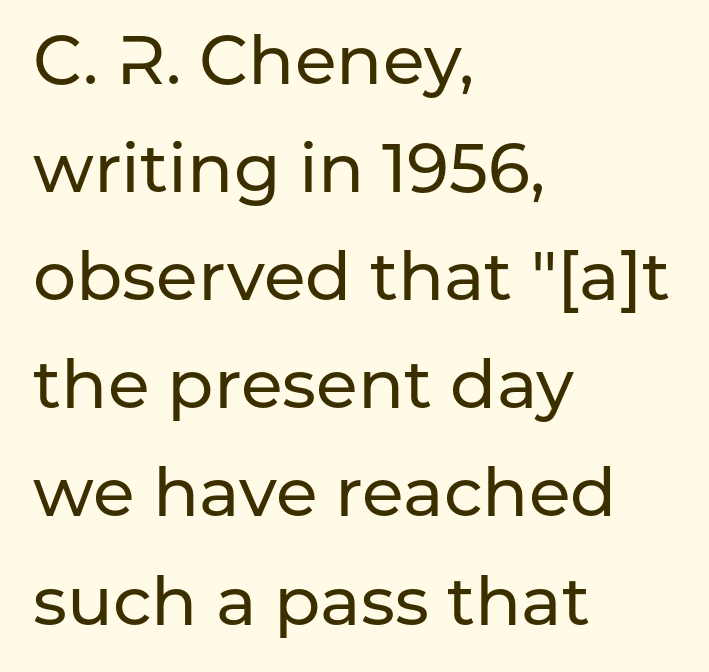
Tracking value appears to be zero — textbook default spacing. Style check: upright. A typesetter would label this face a sans. Character widths vary here, with narrow letters taking less room than wide ones. Anything drawn beneath the words? Only blank space. Alignment: flush left.
